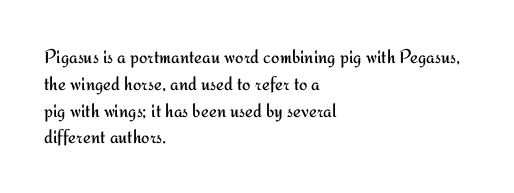
The image shows 20 px text type, upright; set left-aligned, normal line spacing (1.34x), normal letter spacing, not underlined.
